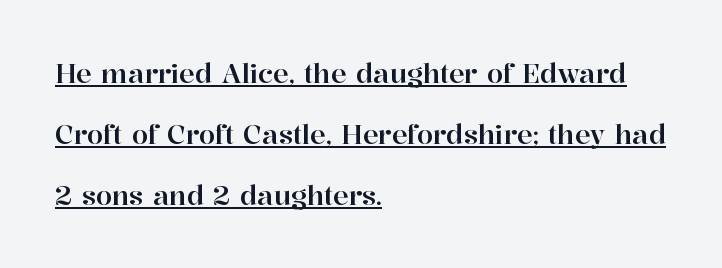
{"italic": "no", "underline": "yes", "align": "left", "line_spacing": "loose", "line_spacing_ratio": 2.34, "letter_spacing": "normal", "letter_spacing_em": 0.0, "glyph_px": 26}
